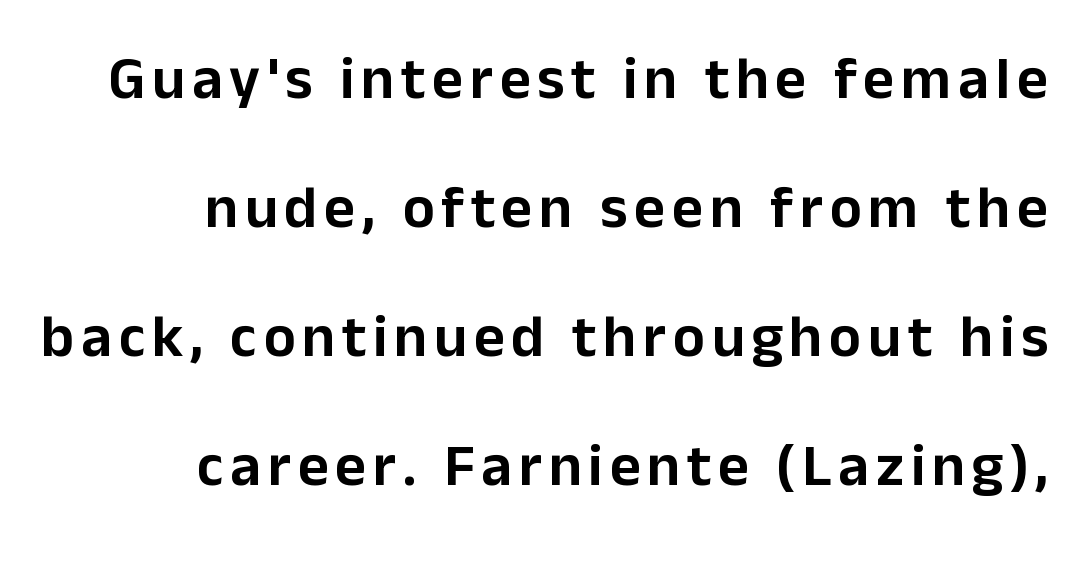
{"serif": "no", "italic": "no", "width": "normal", "stroke_contrast": "low", "x_height": "medium", "monospaced": "no", "underline": "no", "align": "right", "line_spacing": "loose", "line_spacing_ratio": 2.15, "glyph_px": 60}
